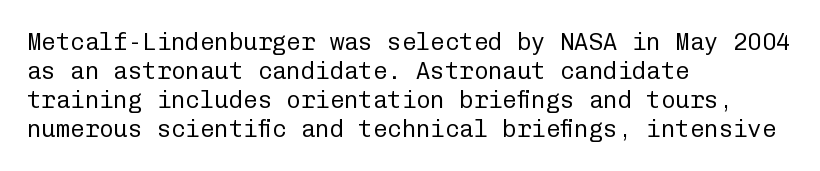
Q: Is the text bold? A: No.
Q: Is the text italic (slanted)? A: No, it is upright.
Q: Is the text underlined? A: No.
Q: How is the paragraph aligned? A: Left-aligned.
Q: Is the spacing between letters normal or unusually wide? A: Normal.
